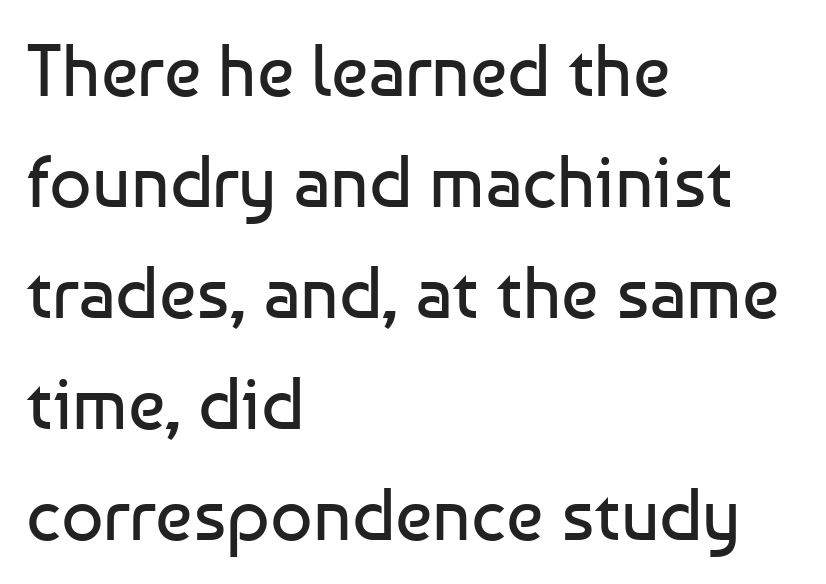
Q: Is the text bold? A: No.
Q: Is the text italic (slanted)? A: No, it is upright.
Q: Is the typeface a serif or a sans-serif typeface? A: Sans-serif.
Q: Is the text underlined? A: No.
Q: How is the paragraph aligned? A: Left-aligned.
Q: Is the spacing between letters normal or unusually wide? A: Normal.
Q: Is the spacing between lines tight, normal or loose? A: Normal.
Q: Width (condensed, normal, or wide)? A: Normal.
Q: Stroke contrast? A: Low.
Q: x-height? A: Medium.
Q: Monospaced? A: No.
